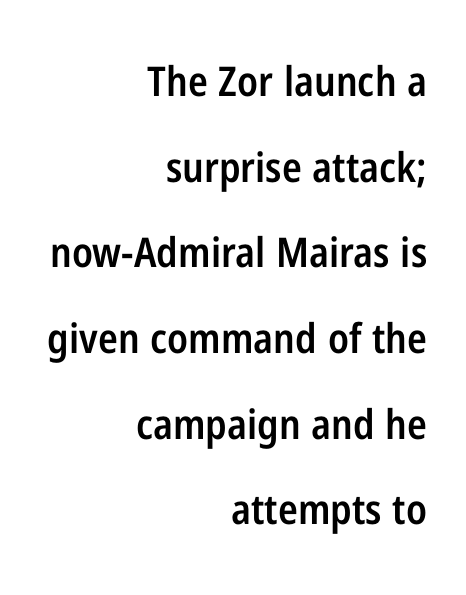
The line-height multiplier appears high, well above default. Is the type bold? Partly — it's a semibold, heavier than regular but not fully bold. The ragged edge is on the left, which tells us the setting is flush right. Check the space under the baseline: it is left empty. Tracking here is standard; glyphs follow each other at the usual distance. A typesetter would call this proportional, since set widths differ per character.
